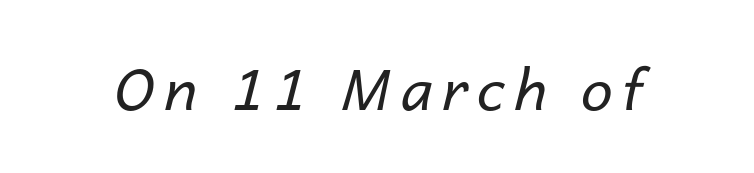
The image shows 57 px regular-weight type, italic (leaning right); set not underlined; low stroke contrast and a medium x-height.
